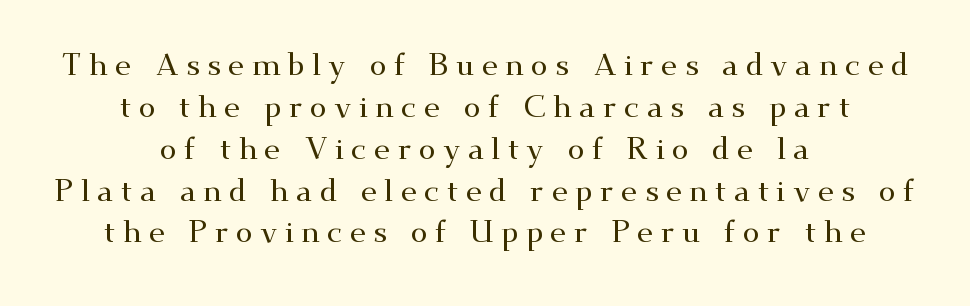
{"serif": "yes", "italic": "no", "width": "wide", "stroke_contrast": "medium", "x_height": "small", "monospaced": "no", "underline": "no", "align": "center", "line_spacing": "normal", "line_spacing_ratio": 1.35, "letter_spacing": "wide", "letter_spacing_em": 0.23, "glyph_px": 31}
